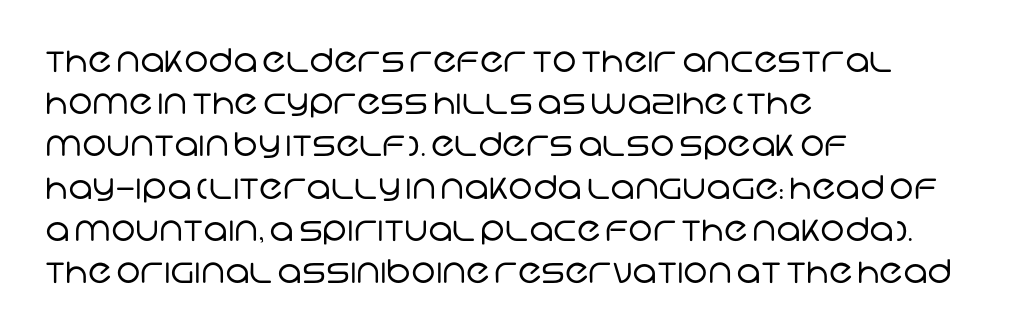
{"serif": "no", "bold": "no", "weight": "regular", "width": "normal", "stroke_contrast": "low", "x_height": "large", "monospaced": "no", "underline": "no", "align": "left", "line_spacing": "normal", "line_spacing_ratio": 1.28, "letter_spacing": "normal", "letter_spacing_em": 0.0, "glyph_px": 33}
